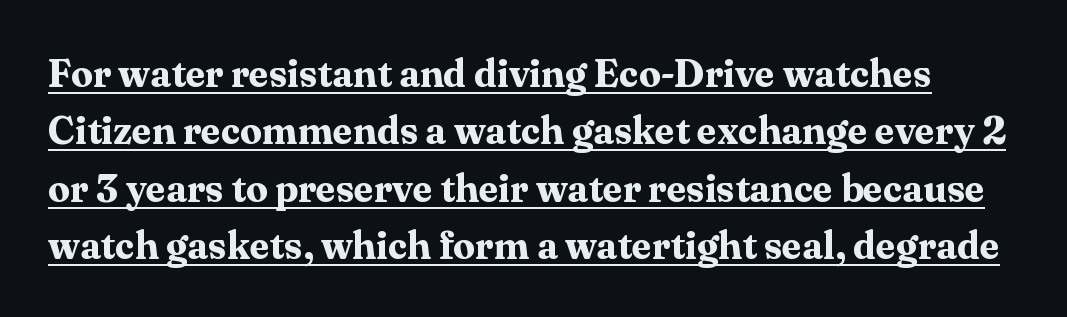
The image shows 39 px bold serif type, upright; set normal line spacing (1.47x), normal letter spacing, underlined; medium stroke contrast and a medium x-height.
